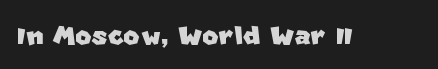
Q: Is the typeface a serif or a sans-serif typeface? A: Sans-serif.
Q: Is the text underlined? A: No.
Q: Is the spacing between letters normal or unusually wide? A: Normal.
Q: Width (condensed, normal, or wide)? A: Normal.
Q: Stroke contrast? A: Low.
Q: x-height? A: Large.
Q: Monospaced? A: No.
